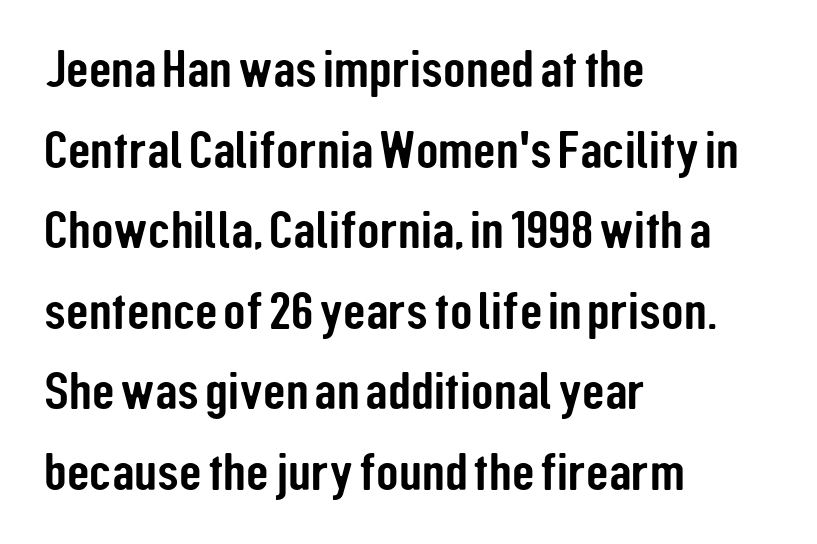
Is this a fixed-width face? No — the glyphs have proportional, varying widths. The paragraph shown leans on its left margin. No extra tracking has been applied to these lines. Anything drawn beneath the words? Only blank space. Leading matches the norm, producing a regular column.
